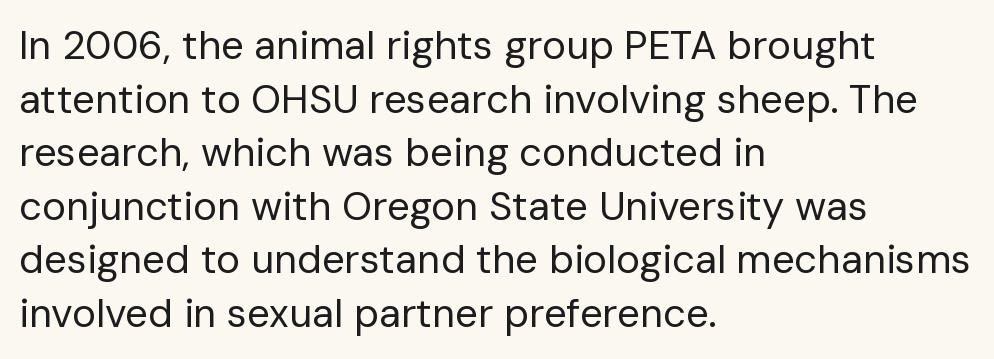
Q: Is the text bold? A: No.
Q: Is the text italic (slanted)? A: No, it is upright.
Q: Is the typeface a serif or a sans-serif typeface? A: Sans-serif.
Q: Is the text underlined? A: No.
Q: How is the paragraph aligned? A: Left-aligned.
Q: Is the spacing between letters normal or unusually wide? A: Normal.
Q: Is the spacing between lines tight, normal or loose? A: Normal.
Q: Width (condensed, normal, or wide)? A: Normal.
Q: Stroke contrast? A: Low.
Q: x-height? A: Medium.
Q: Monospaced? A: No.
